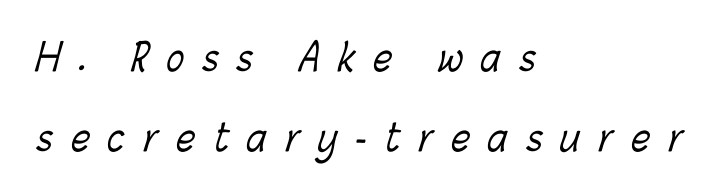
No letter is thick-stroked: the sample isn't bold. The rag falls on the right side of this text block. Interline gaps are noticeably wide in this sample. In terms of letterspacing, this is a distinctly airy, spread setting. Each row of text sits above clean, open space.
